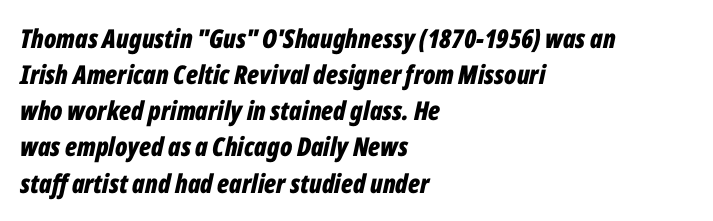
{"italic": "yes", "lean": "right", "slant_degrees": 12, "bold": "yes", "underline": "no", "align": "left", "line_spacing": "normal", "line_spacing_ratio": 1.39, "letter_spacing": "normal", "letter_spacing_em": 0.0, "glyph_px": 26}
